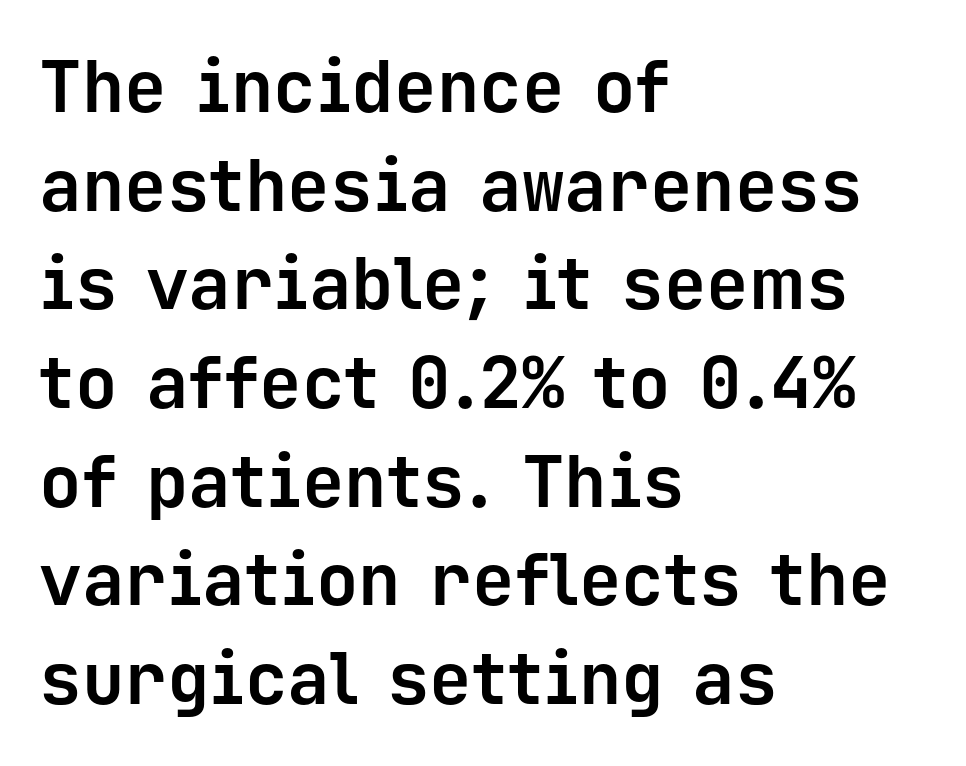
The image shows 71 px bold sans-serif type, upright, monospaced; set left-aligned, normal line spacing (1.39x), normal letter spacing, not underlined; low stroke contrast and a medium x-height.
